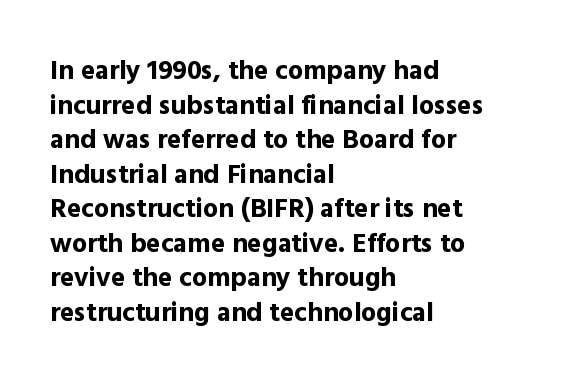
Compared with typical body copy, the letter spacing here is the same. The setting favours the left margin, as ordinary paragraphs usually do. Heft: maximum for text — a bold. Beneath every word, the page is bare. Successive baselines arrive at the customary interval. These lines were composed using upright roman letters.
